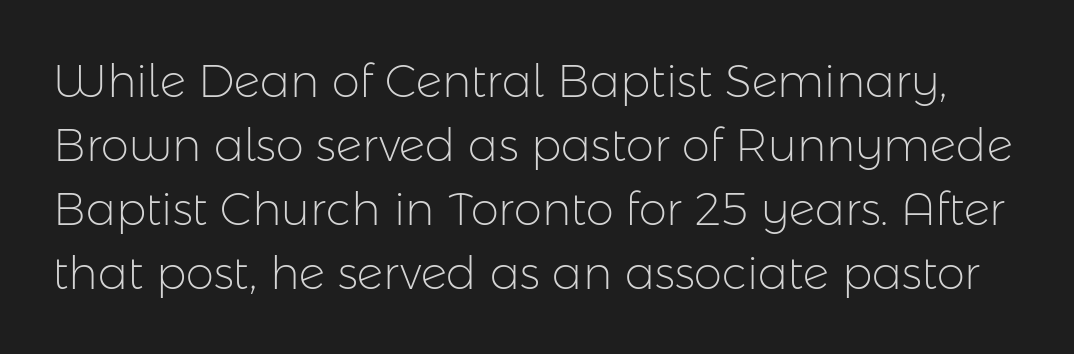
Q: Is the text bold? A: No.
Q: Is the text italic (slanted)? A: No, it is upright.
Q: Is the typeface a serif or a sans-serif typeface? A: Sans-serif.
Q: Is the text underlined? A: No.
Q: Is the spacing between letters normal or unusually wide? A: Normal.
Q: Is the spacing between lines tight, normal or loose? A: Normal.
Q: Width (condensed, normal, or wide)? A: Normal.
Q: Stroke contrast? A: Low.
Q: x-height? A: Medium.
Q: Monospaced? A: No.
